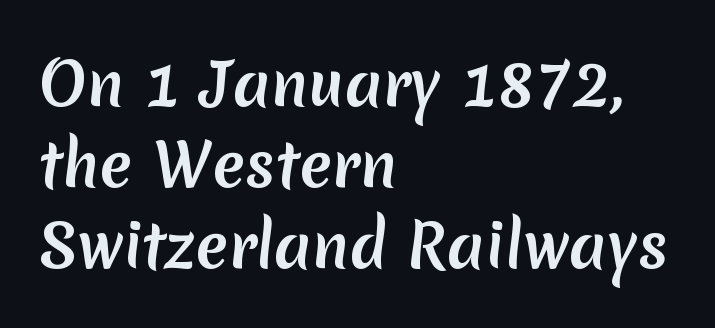
The image shows 60 px sans-serif type; set left-aligned, normal line spacing (1.35x), normal letter spacing, not underlined; medium stroke contrast and a medium x-height.
